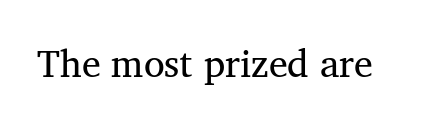
Q: Is the text bold? A: No.
Q: Is the text italic (slanted)? A: No, it is upright.
Q: Is the typeface a serif or a sans-serif typeface? A: Serif.
Q: Is the text underlined? A: No.
Q: Is the spacing between letters normal or unusually wide? A: Normal.
Q: Width (condensed, normal, or wide)? A: Normal.
Q: Stroke contrast? A: Medium.
Q: x-height? A: Medium.
Q: Monospaced? A: No.
